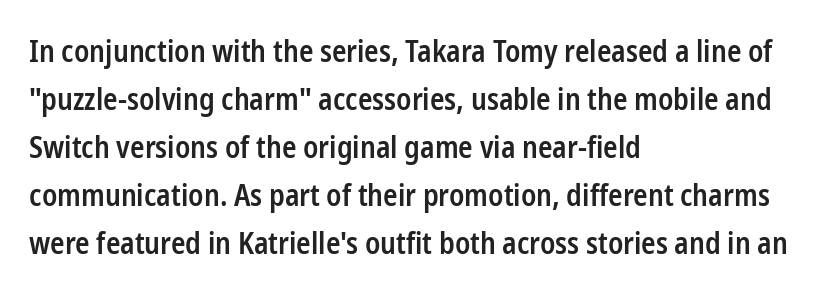
Q: Is the text bold? A: Semi-bold.
Q: Is the text italic (slanted)? A: No, it is upright.
Q: Is the typeface a serif or a sans-serif typeface? A: Sans-serif.
Q: Is the text underlined? A: No.
Q: How is the paragraph aligned? A: Left-aligned.
Q: Is the spacing between letters normal or unusually wide? A: Normal.
Q: Is the spacing between lines tight, normal or loose? A: Normal.
Q: Width (condensed, normal, or wide)? A: Condensed.
Q: Stroke contrast? A: Low.
Q: x-height? A: Medium.
Q: Monospaced? A: No.
